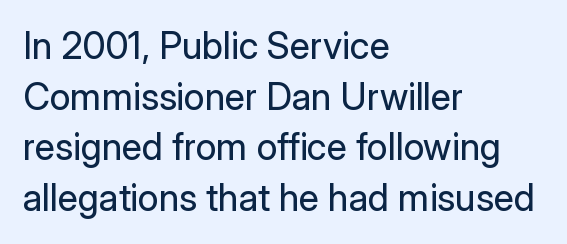
{"serif": "no", "italic": "no", "bold": "no", "weight": "regular", "width": "normal", "stroke_contrast": "low", "x_height": "medium", "monospaced": "no", "underline": "no", "align": "left", "line_spacing": "normal", "line_spacing_ratio": 1.37, "letter_spacing": "normal", "letter_spacing_em": 0.0, "glyph_px": 37}
